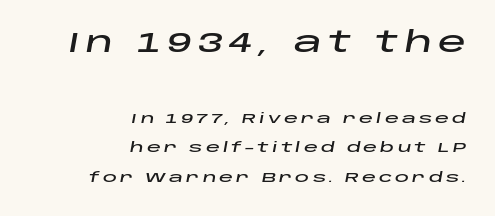
The image shows 28 px wide type, italic (leaning right); set right-aligned, loose line spacing (2.12x), unusually wide letter spacing (+0.22 em), not underlined; the first (top) block is 2.0x larger; low stroke contrast and a large x-height.
